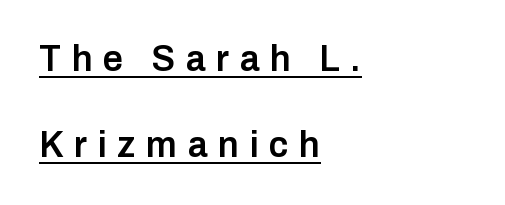
You can tell it's not italic because the verticals are truly vertical. The tracking reads as deliberately expanded to a designer's eye. Underlined type. The text was rendered using a sans face with plain stroke endings. These lines are rendered in a variable-pitch font. Reading down the column, the eye jumps a long way to each next line.
